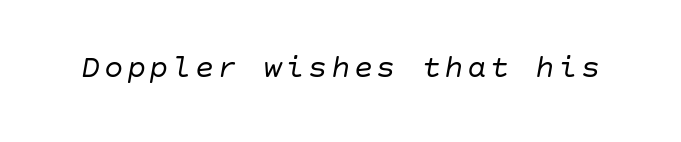
The image shows 32 px regular-weight type, italic (leaning right); set not underlined; low stroke contrast and a large x-height.
